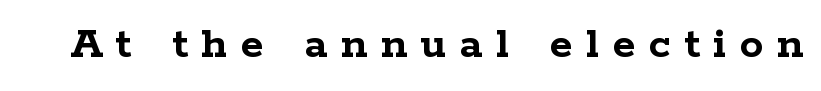
Q: Is the text bold? A: Yes.
Q: Is the text italic (slanted)? A: No, it is upright.
Q: Is the typeface a serif or a sans-serif typeface? A: Serif.
Q: Is the text underlined? A: No.
Q: Is the spacing between letters normal or unusually wide? A: Unusually wide.
Q: Width (condensed, normal, or wide)? A: Wide.
Q: Stroke contrast? A: Low.
Q: x-height? A: Medium.
Q: Monospaced? A: No.
